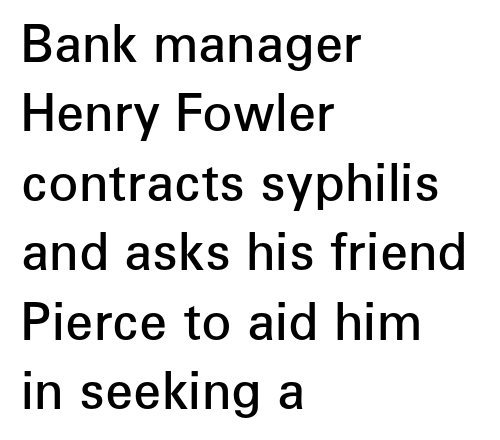
Interline gaps are of average width in this sample. Casual observation: everything's shoved over to the left. The words here are not underlined. Students, this is semibold: more ink than regular, less than bold. Regarding serifs, this sample does without them.
